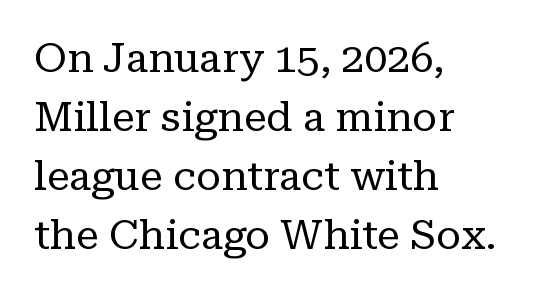
Q: Is the text bold? A: No.
Q: Is the text italic (slanted)? A: No, it is upright.
Q: Is the typeface a serif or a sans-serif typeface? A: Serif.
Q: Is the text underlined? A: No.
Q: How is the paragraph aligned? A: Left-aligned.
Q: Is the spacing between letters normal or unusually wide? A: Normal.
Q: Is the spacing between lines tight, normal or loose? A: Normal.
Q: Width (condensed, normal, or wide)? A: Normal.
Q: Stroke contrast? A: Low.
Q: x-height? A: Medium.
Q: Monospaced? A: No.
